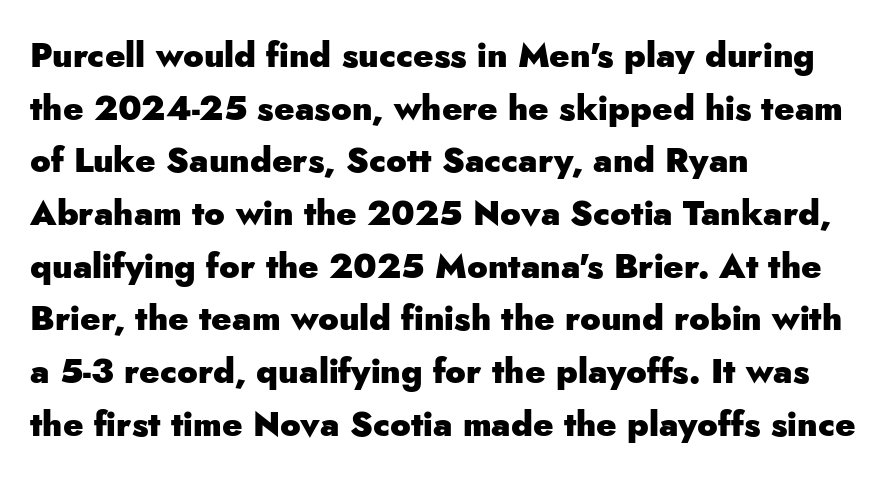
Q: Is the text bold? A: Yes.
Q: Is the text italic (slanted)? A: No, it is upright.
Q: Is the typeface a serif or a sans-serif typeface? A: Sans-serif.
Q: Is the text underlined? A: No.
Q: How is the paragraph aligned? A: Left-aligned.
Q: Is the spacing between letters normal or unusually wide? A: Normal.
Q: Is the spacing between lines tight, normal or loose? A: Normal.
Q: Width (condensed, normal, or wide)? A: Normal.
Q: Stroke contrast? A: Low.
Q: x-height? A: Small.
Q: Monospaced? A: No.
